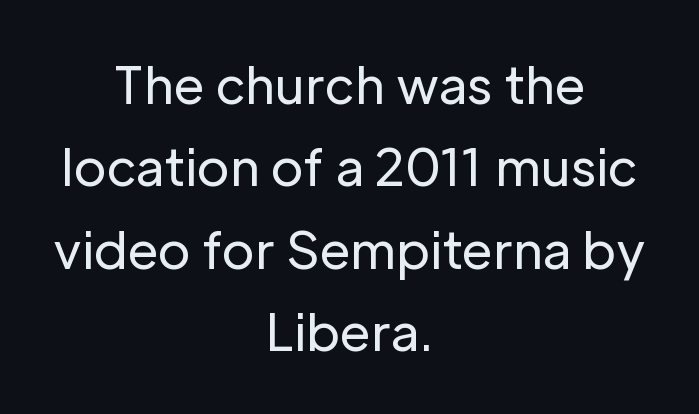
{"serif": "no", "italic": "no", "bold": "no", "weight": "regular", "width": "normal", "stroke_contrast": "low", "x_height": "medium", "monospaced": "no", "underline": "no", "align": "center", "line_spacing": "normal", "line_spacing_ratio": 1.65, "letter_spacing": "normal", "letter_spacing_em": 0.0, "glyph_px": 50}
